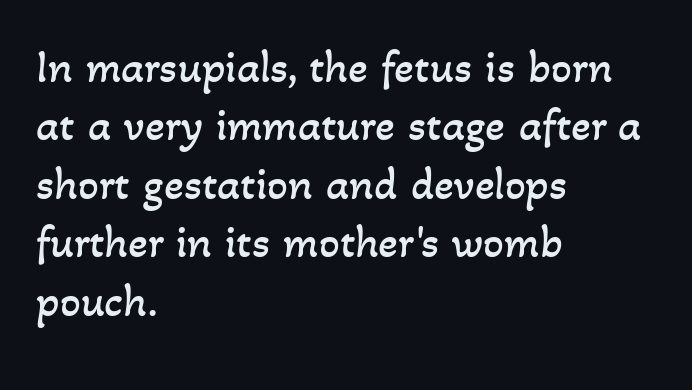
{"bold": "no", "weight": "regular", "width": "normal", "stroke_contrast": "low", "x_height": "small", "monospaced": "no", "underline": "no", "align": "left", "line_spacing": "normal", "line_spacing_ratio": 1.27, "letter_spacing": "normal", "letter_spacing_em": 0.0, "glyph_px": 46}
